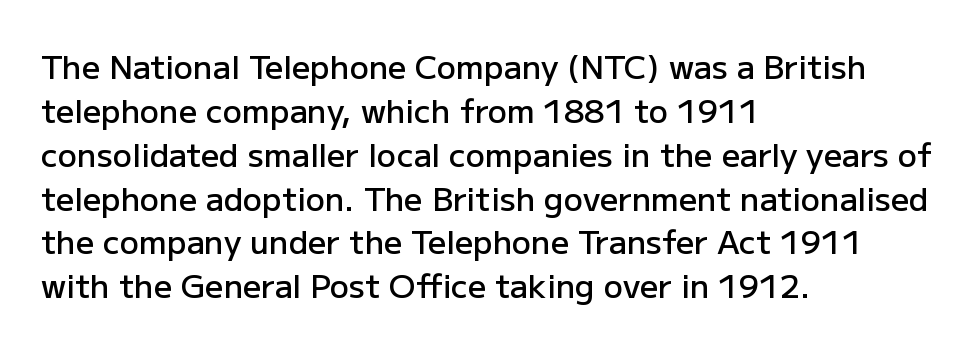
The image shows 32 px semibold sans-serif type, upright; set left-aligned, normal line spacing (1.37x), normal letter spacing, not underlined; low stroke contrast and a medium x-height.
